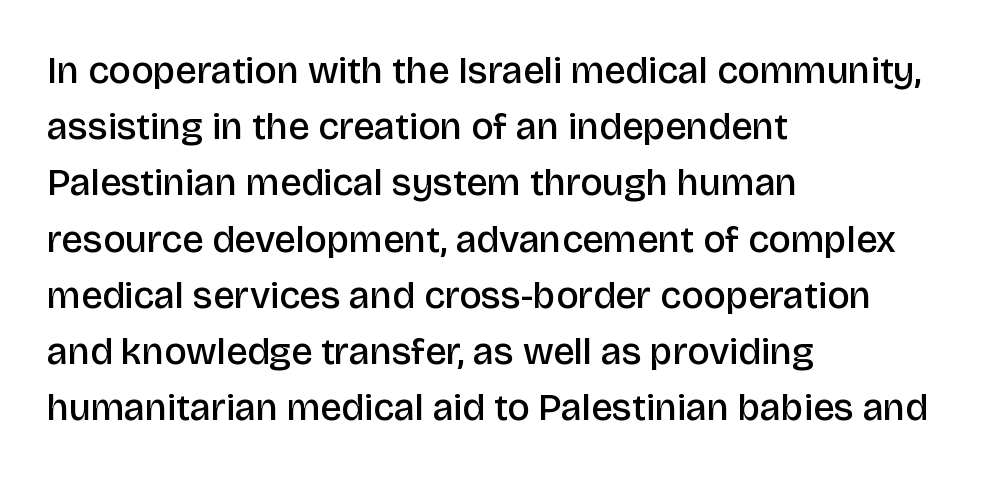
Q: Is the text bold? A: Semi-bold.
Q: Is the text italic (slanted)? A: No, it is upright.
Q: Is the typeface a serif or a sans-serif typeface? A: Sans-serif.
Q: Is the text underlined? A: No.
Q: How is the paragraph aligned? A: Left-aligned.
Q: Is the spacing between letters normal or unusually wide? A: Normal.
Q: Is the spacing between lines tight, normal or loose? A: Normal.
Q: Width (condensed, normal, or wide)? A: Normal.
Q: Stroke contrast? A: Low.
Q: x-height? A: Large.
Q: Monospaced? A: No.
